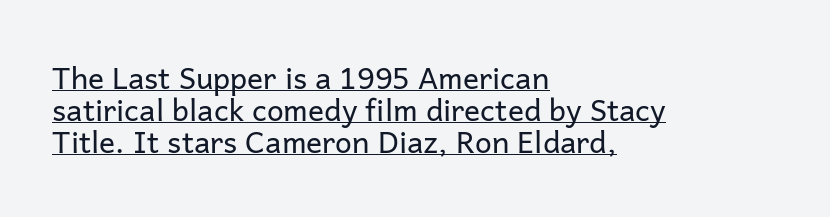
Q: Is the text bold? A: No.
Q: Is the text italic (slanted)? A: No, it is upright.
Q: Is the typeface a serif or a sans-serif typeface? A: Sans-serif.
Q: Is the text underlined? A: Yes.
Q: How is the paragraph aligned? A: Left-aligned.
Q: Is the spacing between letters normal or unusually wide? A: Normal.
Q: Is the spacing between lines tight, normal or loose? A: Tight.
Q: Width (condensed, normal, or wide)? A: Normal.
Q: Stroke contrast? A: Low.
Q: x-height? A: Medium.
Q: Monospaced? A: No.
